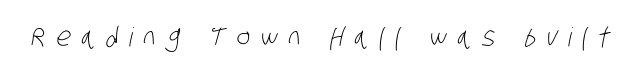
Look at the tracking — it's clearly loosened, letters drifting apart. Each row of text sits above clean, open space. Heft: none added — not bold.
